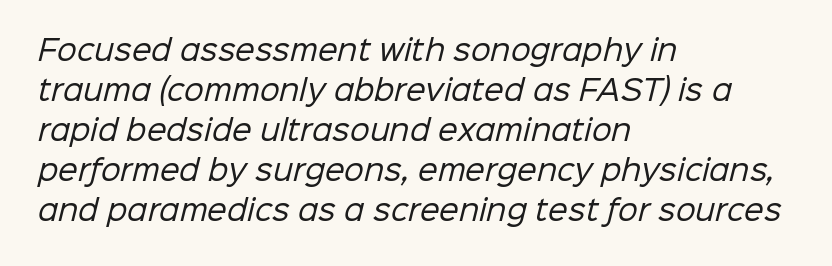
Q: Is the text bold? A: No.
Q: Is the typeface a serif or a sans-serif typeface? A: Sans-serif.
Q: Is the text underlined? A: No.
Q: How is the paragraph aligned? A: Left-aligned.
Q: Is the spacing between letters normal or unusually wide? A: Normal.
Q: Is the spacing between lines tight, normal or loose? A: Normal.
Q: Width (condensed, normal, or wide)? A: Normal.
Q: Stroke contrast? A: Low.
Q: x-height? A: Medium.
Q: Monospaced? A: No.
